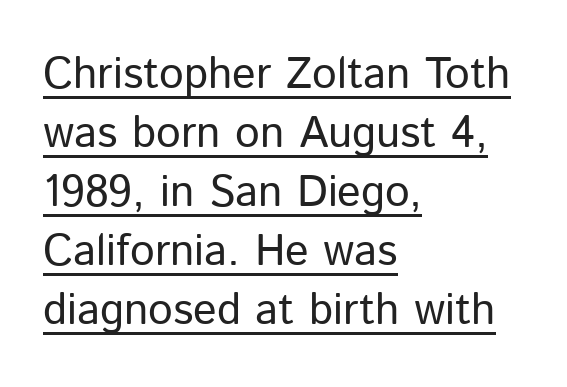
{"serif": "no", "italic": "no", "bold": "no", "weight": "regular", "width": "normal", "stroke_contrast": "low", "x_height": "medium", "monospaced": "no", "underline": "yes", "align": "left", "line_spacing": "normal", "line_spacing_ratio": 1.34, "letter_spacing": "normal", "letter_spacing_em": 0.0, "glyph_px": 44}
